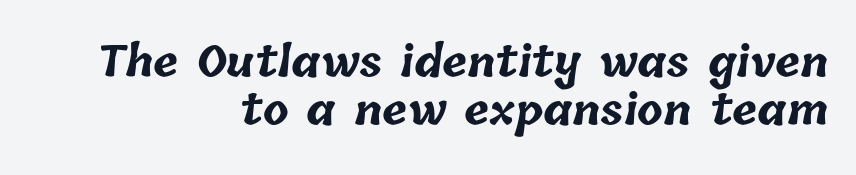
{"bold": "yes", "weight": "bold", "width": "normal", "stroke_contrast": "low", "x_height": "medium", "monospaced": "no", "underline": "no", "align": "right", "line_spacing": "tight", "line_spacing_ratio": 1.15, "letter_spacing": "normal", "letter_spacing_em": 0.0, "glyph_px": 42}
